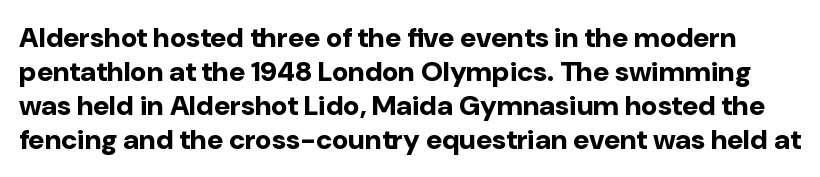
The image shows 28 px bold sans-serif type, upright; set line spacing 1.21x, normal letter spacing, not underlined; low stroke contrast and a medium x-height.
